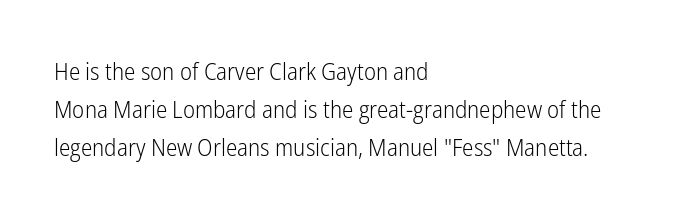
Is there much room between lines? A standard amount, neither cramped nor airy. A roman cut, with each character standing at attention. How are the letters spaced? Ordinarily, with no added tracking. This rendering features lettering with no underline. The paragraph shown leans on its left margin. The weight tops out at a normal text grade.
